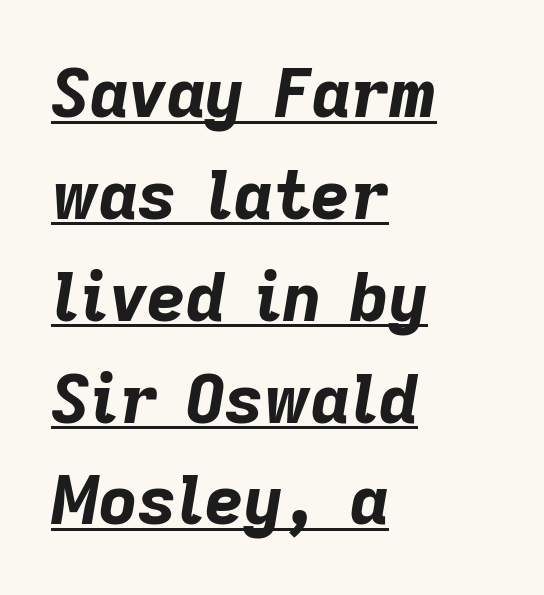
Notice how descenders clear the ascenders below comfortably — that's standard leading. One-word summary of the alignment: left. Students, observe the line beneath the letters — that is underlining. In terms of letterspacing, this is plain default setting. The rendering uses natural spacing where letterforms have individual widths. The face used here has a pronounced slope to its letters.
